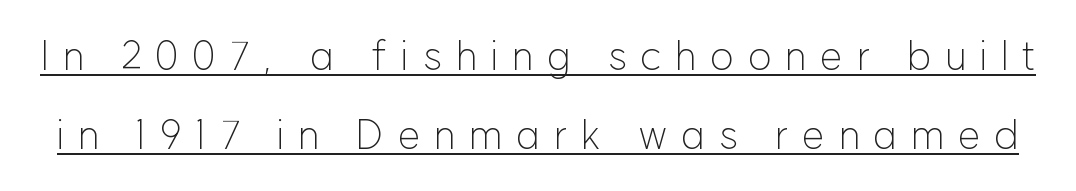
The image shows 40 px light sans-serif type, upright; set loose line spacing (1.98x), unusually wide letter spacing (+0.35 em), underlined; low stroke contrast and a medium x-height.
